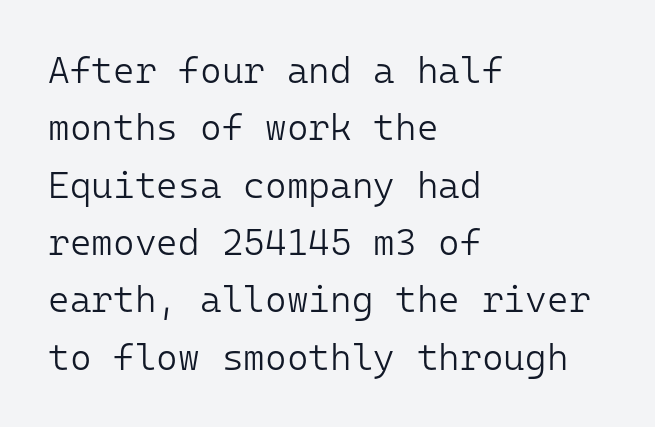
Is this a sans? Yes — the strokes have no serifs. The line texture is even and compact thanks to regular tracking. Bare-footed words on every line. Designer's note — italics off, roman on. You could count columns in this text — the font is strictly monospaced. All the whitespace from short lines collects on the right.
